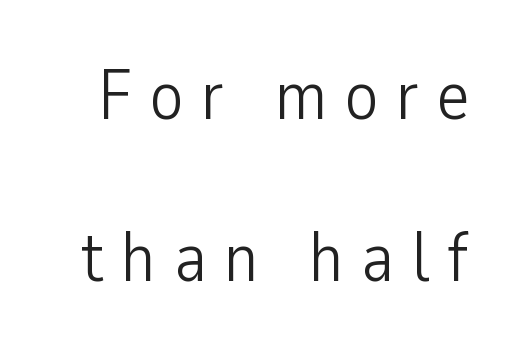
{"serif": "no", "italic": "no", "bold": "no", "weight": "light", "width": "condensed", "stroke_contrast": "low", "x_height": "medium", "monospaced": "no", "underline": "no", "line_spacing": "loose", "line_spacing_ratio": 2.28, "letter_spacing": "wide", "letter_spacing_em": 0.24, "glyph_px": 71}
